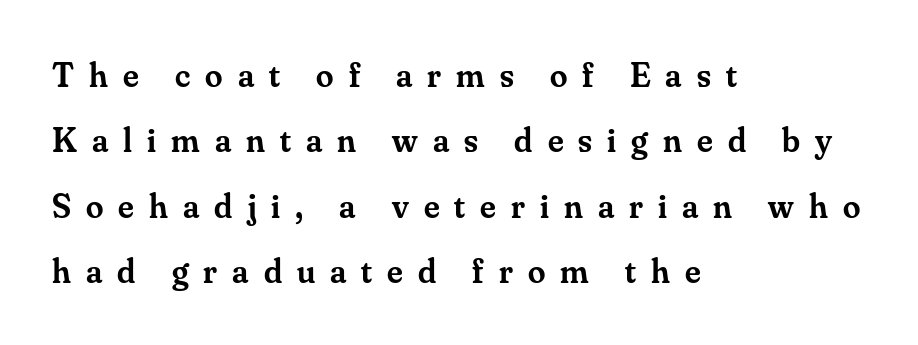
The image shows 35 px semibold serif type, upright; set left-aligned, line spacing 1.87x, unusually wide letter spacing (+0.43 em), not underlined; medium stroke contrast and a small x-height.
